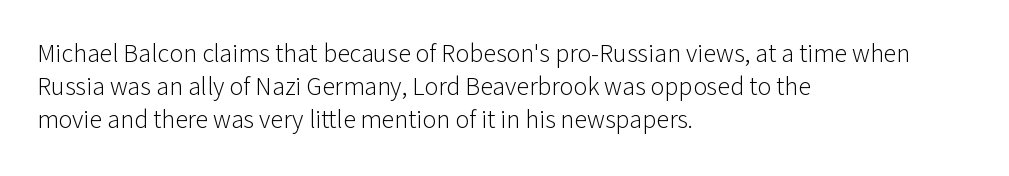
When letters stand straight like this, we call the style roman or upright. These lines sit exactly where default settings would place them. Students, note that the glyphs here touch the page at normal intervals. The passage shown is not bold in any degree. In CSS terms this would be text-align: left. Underlining? Definitely not there.
